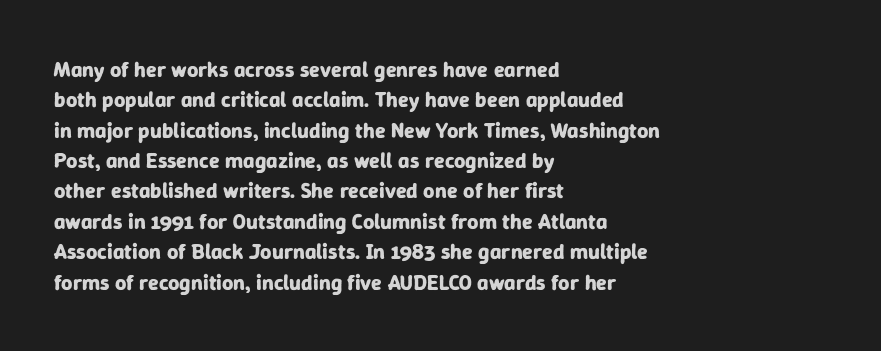
Q: Is the text bold? A: Yes.
Q: Is the text italic (slanted)? A: No, it is upright.
Q: Is the text underlined? A: No.
Q: How is the paragraph aligned? A: Left-aligned.
Q: Is the spacing between letters normal or unusually wide? A: Normal.
Q: Is the spacing between lines tight, normal or loose? A: Normal.
